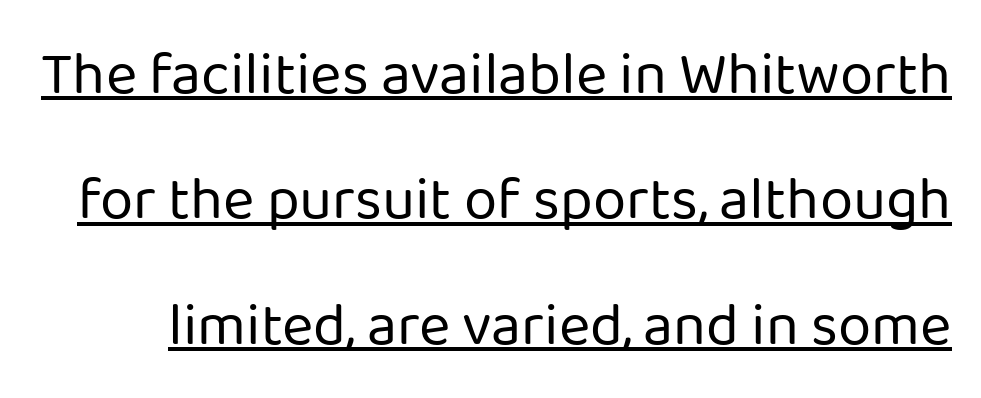
Q: Is the text bold? A: No.
Q: Is the text italic (slanted)? A: No, it is upright.
Q: Is the typeface a serif or a sans-serif typeface? A: Sans-serif.
Q: Is the text underlined? A: Yes.
Q: Is the spacing between letters normal or unusually wide? A: Normal.
Q: Is the spacing between lines tight, normal or loose? A: Loose.
Q: Width (condensed, normal, or wide)? A: Normal.
Q: Stroke contrast? A: Low.
Q: x-height? A: Medium.
Q: Monospaced? A: No.
